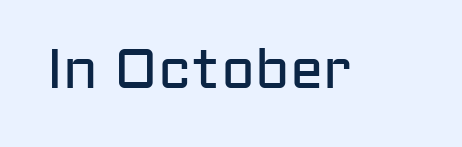
The image shows 56 px regular-weight sans-serif type, upright; set normal letter spacing, not underlined; low stroke contrast and a medium x-height.
